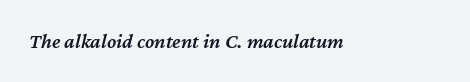
Summary of weight: moderately heavy, a semibold. Letters rest on an invisible, unmarked baseline. This sample uses an oblique cut, with every glyph tilted off the vertical. Glyph-to-glyph distance matches everyday printed text.
